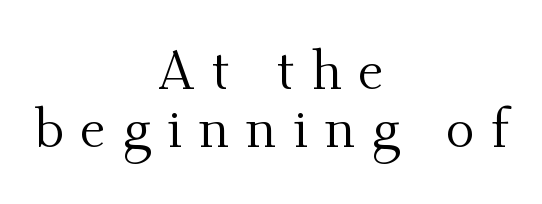
The image shows 54 px regular-weight serif type, upright; set centered, tight line spacing (1.08x), unusually wide letter spacing (+0.31 em), not underlined; medium stroke contrast and a small x-height.
